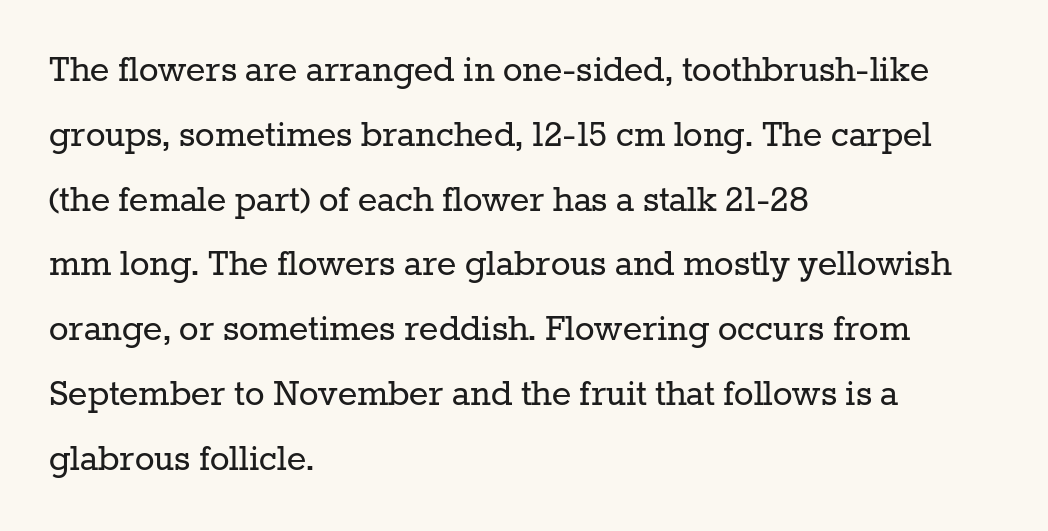
{"serif": "yes", "italic": "no", "bold": "no", "weight": "regular", "width": "normal", "stroke_contrast": "low", "x_height": "medium", "monospaced": "no", "underline": "no", "align": "left", "line_spacing": "normal", "line_spacing_ratio": 1.58, "letter_spacing": "normal", "letter_spacing_em": 0.0, "glyph_px": 41}
